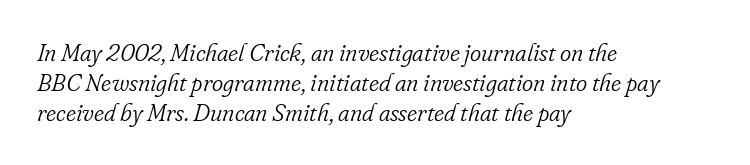
Horizontal alignment here is leftward, the default for most running prose. Each stroke keeps to a modest, everyday thickness or less. Just letters on the line, the space beneath them empty. Tracking value appears to be zero — textbook default spacing. The passage shown stacks its lines at a standard gap.
